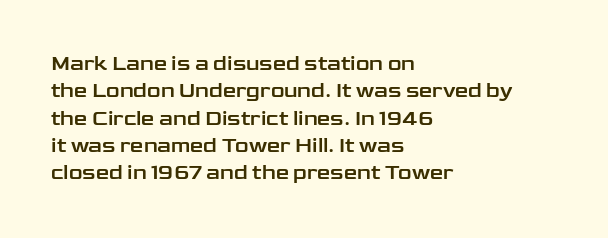
The image shows 21 px text type, upright; set left-aligned, normal line spacing (1.3x), normal letter spacing, not underlined.
